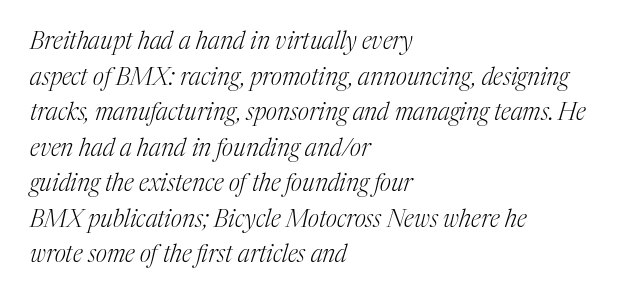
Q: Is the text bold? A: No.
Q: Is the text italic (slanted)? A: Yes, it leans right by about 17 degrees.
Q: Is the text underlined? A: No.
Q: How is the paragraph aligned? A: Left-aligned.
Q: Is the spacing between letters normal or unusually wide? A: Normal.
Q: Is the spacing between lines tight, normal or loose? A: Normal.
